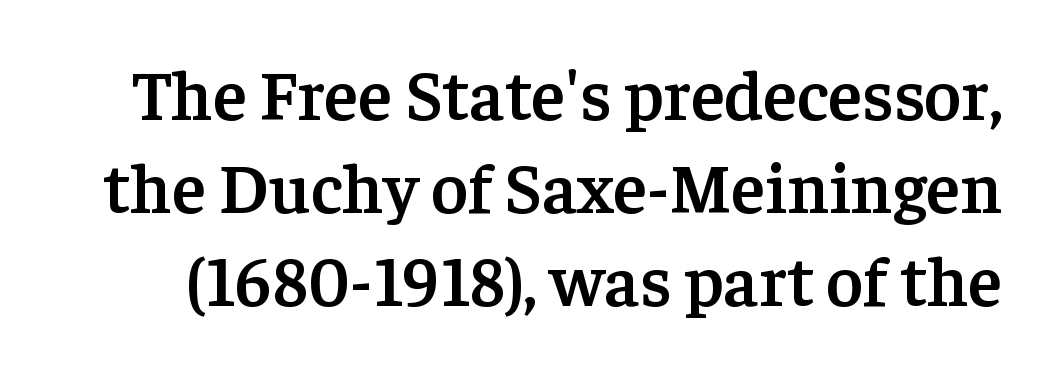
This rendering leaves character spacing at its baseline value. The face used here is a semibold: visibly heavier than regular, lighter than bold. The designer left line spacing at the default. Type without underlining.
